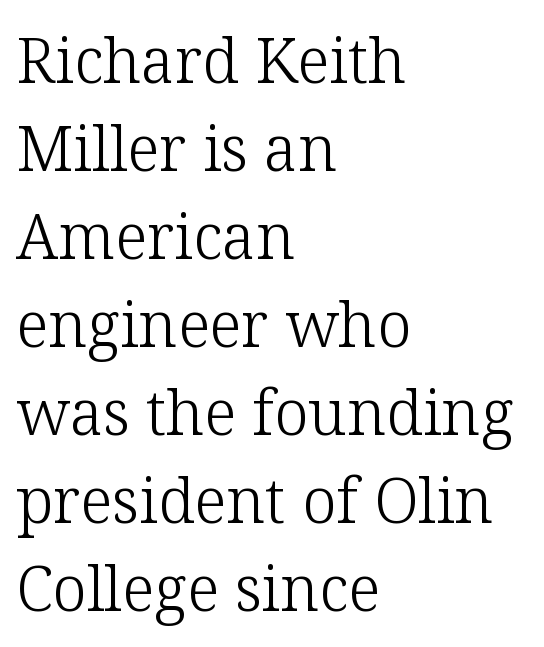
The image shows 62 px light serif type, upright; set left-aligned, normal line spacing (1.42x), normal letter spacing, not underlined; low stroke contrast and a medium x-height.
